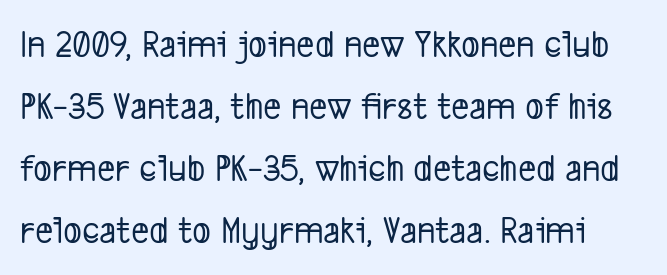
Here the glyphs are tracked normally, forming tight word shapes. Typographically, this falls in the sans-serif category. Normally led — the rows are evenly, conventionally spaced. The glyphs are unaccompanied by any horizontal stroke below them. These lines are rendered in a variable-pitch font.
